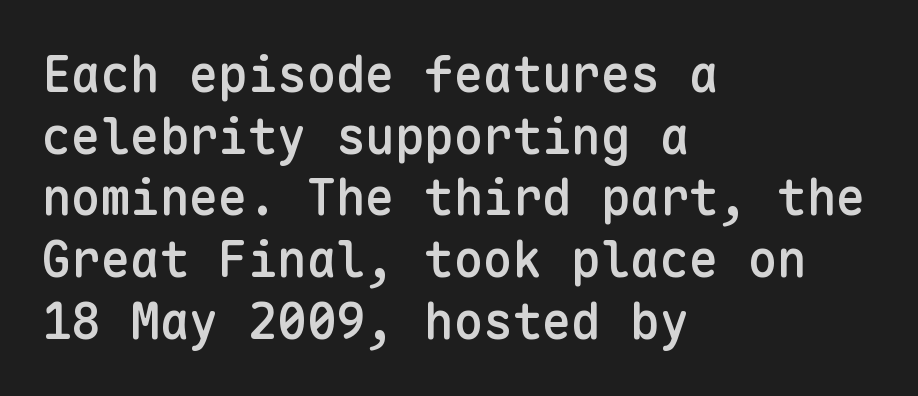
The image shows 49 px semibold sans-serif type, upright, monospaced; set left-aligned, normal line spacing (1.26x), normal letter spacing, not underlined; low stroke contrast and a medium x-height.
